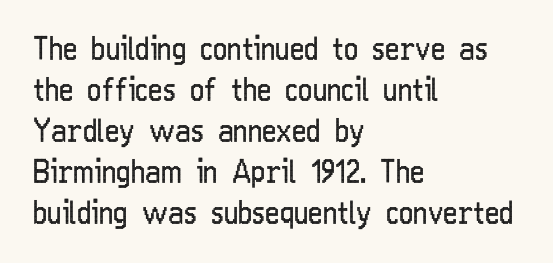
The image shows 31 px regular-weight, condensed sans-serif type, upright; set left-aligned, normal line spacing (1.32x), normal letter spacing, not underlined; low stroke contrast and a medium x-height.
